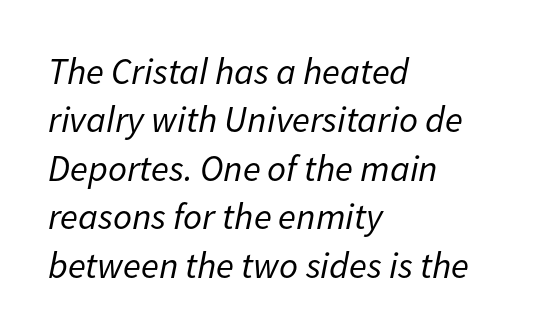
Q: Is the text bold? A: No.
Q: Is the text italic (slanted)? A: Yes, it leans right by about 11 degrees.
Q: Is the text underlined? A: No.
Q: How is the paragraph aligned? A: Left-aligned.
Q: Is the spacing between letters normal or unusually wide? A: Normal.
Q: Is the spacing between lines tight, normal or loose? A: Normal.
Q: Width (condensed, normal, or wide)? A: Normal.
Q: Stroke contrast? A: Low.
Q: x-height? A: Medium.
Q: Monospaced? A: No.
